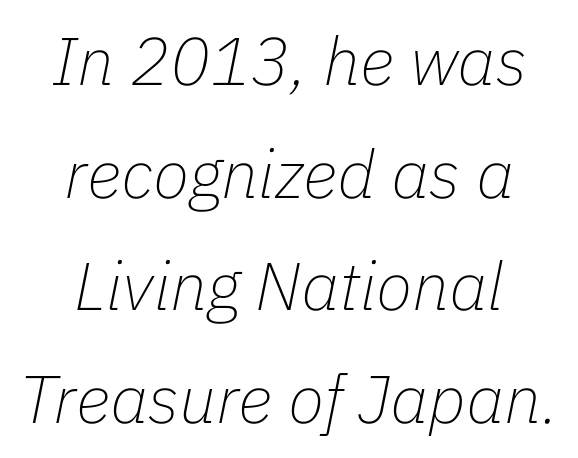
Q: Is the text bold? A: No.
Q: Is the text italic (slanted)? A: Yes, it leans right by about 11 degrees.
Q: Is the text underlined? A: No.
Q: How is the paragraph aligned? A: Centered.
Q: Is the spacing between letters normal or unusually wide? A: Normal.
Q: Is the spacing between lines tight, normal or loose? A: Normal.
Q: Width (condensed, normal, or wide)? A: Normal.
Q: Stroke contrast? A: Low.
Q: x-height? A: Medium.
Q: Monospaced? A: No.
